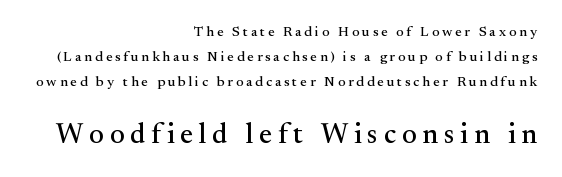
{"serif": "yes", "italic": "no", "width": "normal", "stroke_contrast": "medium", "x_height": "small", "monospaced": "no", "underline": "no", "align": "right", "line_spacing_ratio": 1.78, "letter_spacing": "wide", "letter_spacing_em": 0.21, "larger_block": "second", "size_ratio": 2.0, "glyph_px": 28}
